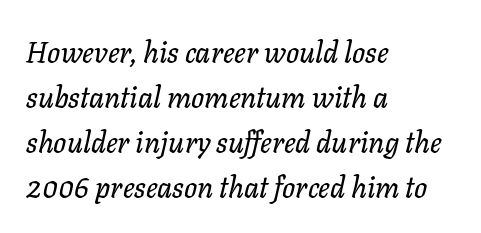
Q: Is the text italic (slanted)? A: Yes, it leans right by about 11 degrees.
Q: Is the text underlined? A: No.
Q: How is the paragraph aligned? A: Left-aligned.
Q: Is the spacing between letters normal or unusually wide? A: Normal.
Q: Is the spacing between lines tight, normal or loose? A: Normal.
Q: Width (condensed, normal, or wide)? A: Normal.
Q: Stroke contrast? A: Low.
Q: x-height? A: Medium.
Q: Monospaced? A: No.
